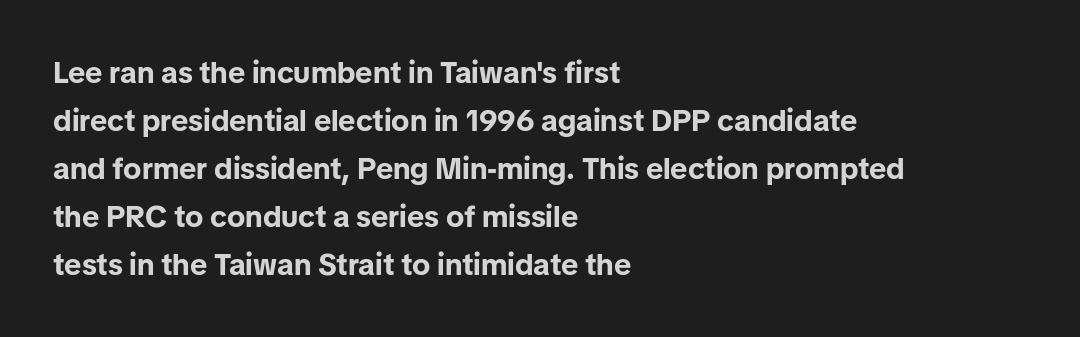
Q: Is the text bold? A: Yes.
Q: Is the text italic (slanted)? A: No, it is upright.
Q: Is the typeface a serif or a sans-serif typeface? A: Sans-serif.
Q: Is the text underlined? A: No.
Q: How is the paragraph aligned? A: Left-aligned.
Q: Is the spacing between letters normal or unusually wide? A: Normal.
Q: Is the spacing between lines tight, normal or loose? A: Normal.
Q: Width (condensed, normal, or wide)? A: Normal.
Q: Stroke contrast? A: Low.
Q: x-height? A: Medium.
Q: Monospaced? A: No.
